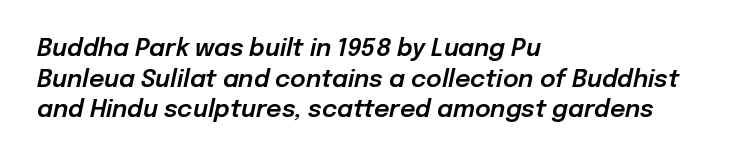
The image shows 24 px text type, italic (leaning right); set left-aligned, normal line spacing (1.28x), normal letter spacing, not underlined.
